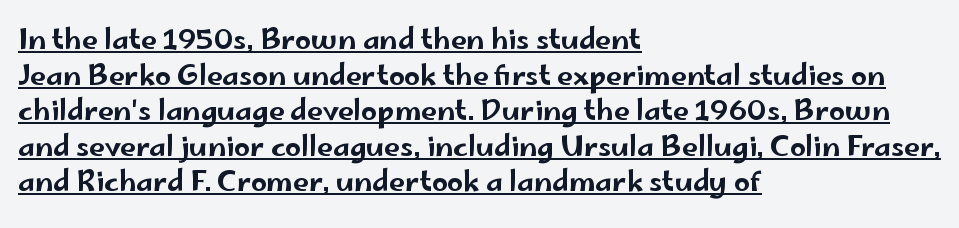
The image shows 28 px wide sans-serif type, upright; set left-aligned, normal line spacing (1.27x), normal letter spacing, underlined; low stroke contrast and a small x-height.
